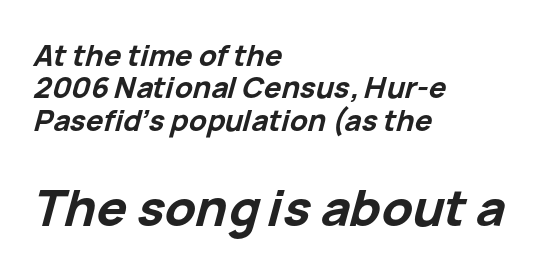
Quick note: underline off. Glyph-to-glyph distance matches everyday printed text. The text block is weighted toward the left margin, trailing off unevenly rightward. Spacing verdict: proportional, widths tailored to each character.
